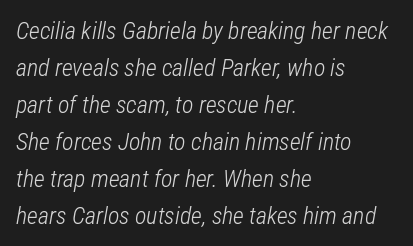
{"italic": "yes", "lean": "right", "slant_degrees": 12, "bold": "no", "underline": "no", "align": "left", "line_spacing": "normal", "line_spacing_ratio": 1.54, "letter_spacing": "normal", "letter_spacing_em": 0.0, "glyph_px": 24}
